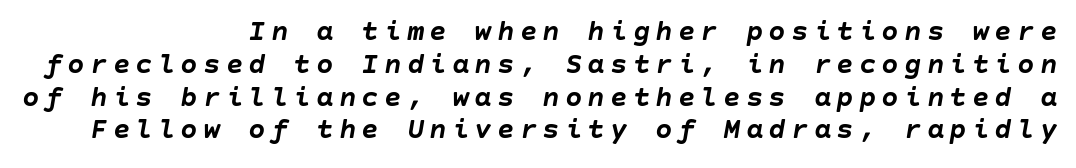
The image shows 29 px semibold type, italic (leaning right); set right-aligned, tight line spacing (1.13x), not underlined; low stroke contrast and a large x-height.
